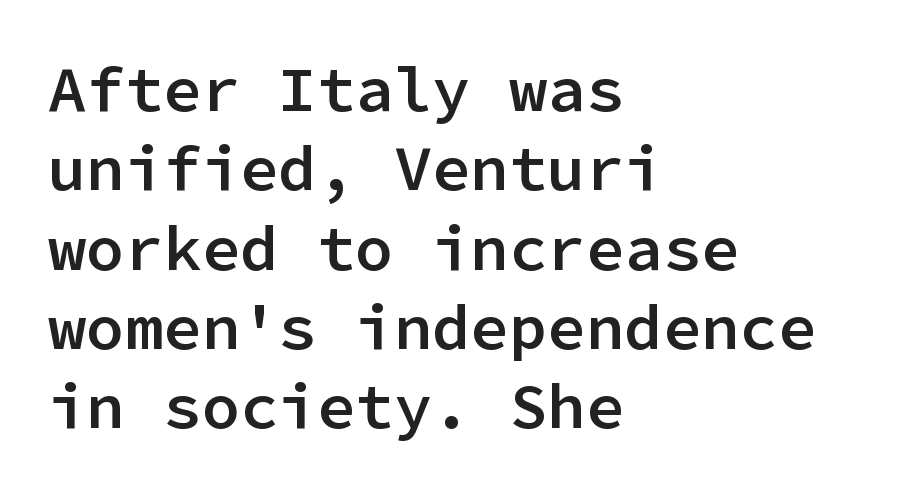
{"serif": "no", "italic": "no", "bold": "semi", "weight": "semibold", "width": "normal", "stroke_contrast": "low", "x_height": "medium", "monospaced": "yes", "underline": "no", "align": "left", "line_spacing_ratio": 1.24, "letter_spacing": "normal", "letter_spacing_em": 0.0, "glyph_px": 64}
